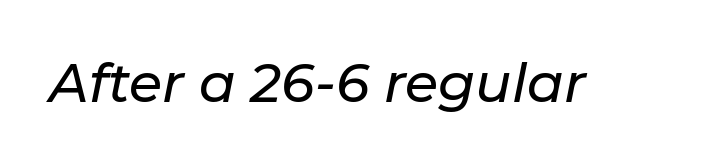
Q: Is the text italic (slanted)? A: Yes, it leans right by about 11 degrees.
Q: Is the text underlined? A: No.
Q: Is the spacing between letters normal or unusually wide? A: Normal.
Q: Width (condensed, normal, or wide)? A: Normal.
Q: Stroke contrast? A: Low.
Q: x-height? A: Medium.
Q: Monospaced? A: No.
